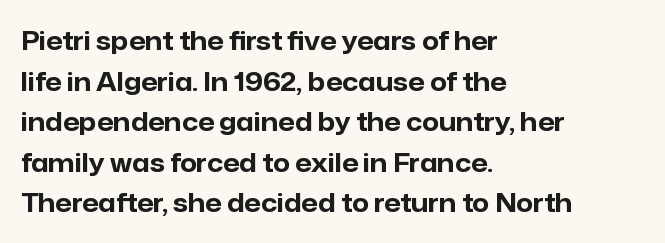
Students, note that the glyphs here touch the page at normal intervals. Lines of text with bare space underneath. Short and long lines alike share a common starting point at left. The font's upright variant was chosen for this text.
